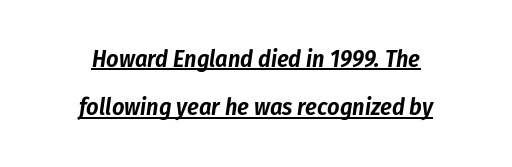
The passage shown is underscored from start to finish. The lines are spread far apart with generous leading. The compositor balanced each line on the midline. Slanted lettering throughout. Nothing unusual about the tracking: characters are spaced as the font intends.
